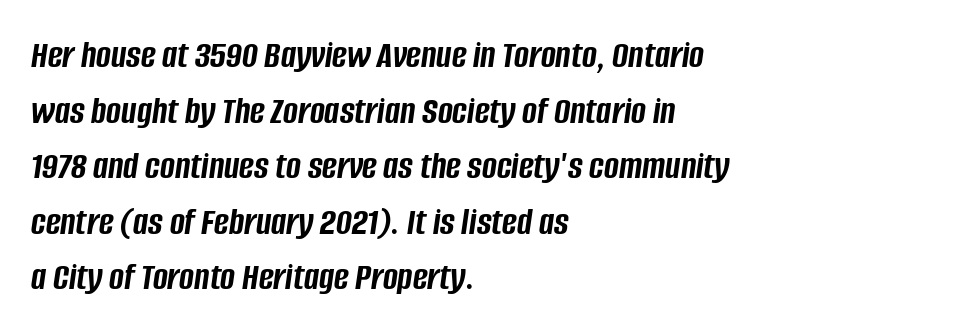
Slanted lettering throughout. Characters follow at the spacing the type designer built in. Here the designer chose a conventional face with non-uniform glyph widths. If you drew a ruler down the left edge, every line would touch it. Strong, thick strokes mark this as bold type.
